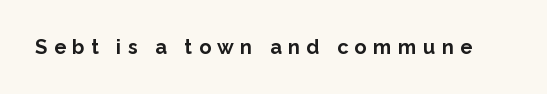
{"italic": "no", "bold": "yes", "underline": "no", "letter_spacing": "wide", "letter_spacing_em": 0.32, "glyph_px": 20}
